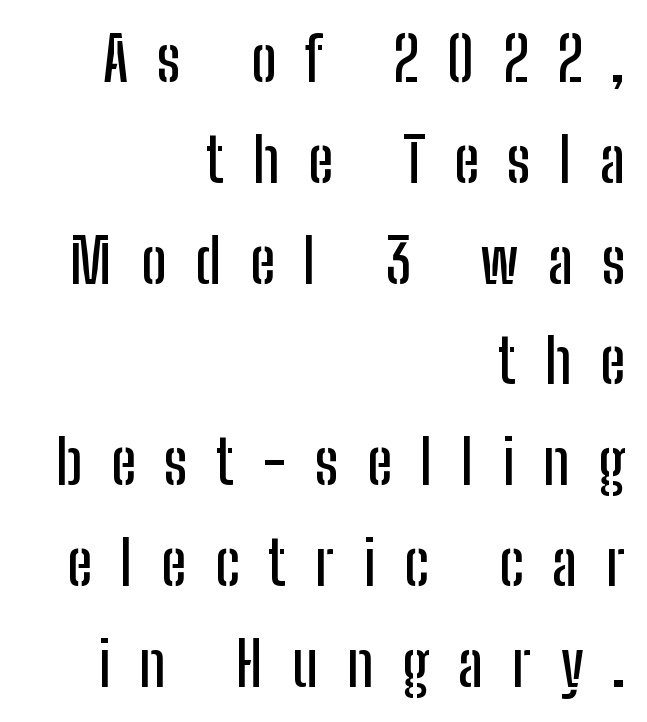
The image shows 60 px condensed sans-serif type, upright; set right-aligned, normal line spacing (1.68x), unusually wide letter spacing (+0.48 em), not underlined; low stroke contrast and a medium x-height.
